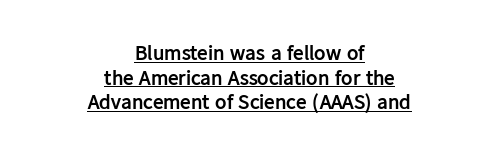
Compared with a flush-left layout, this one balances lines on the center instead. A dark, heavy texture on the line: the type is bold. Emphasis is given by a line drawn under the lettering. Upright lettering throughout.
